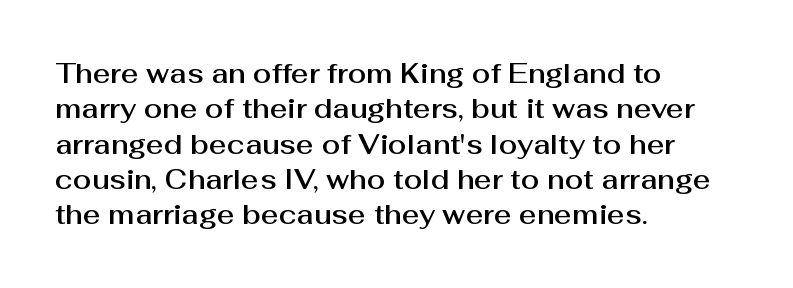
Interline gaps are of average width in this sample. The axis of the letterforms is exactly vertical. Casual observation: everything's shoved over to the left. These lines keep a tight, regular rhythm from letter to letter. Unmarked baselines from the first word to the last.
